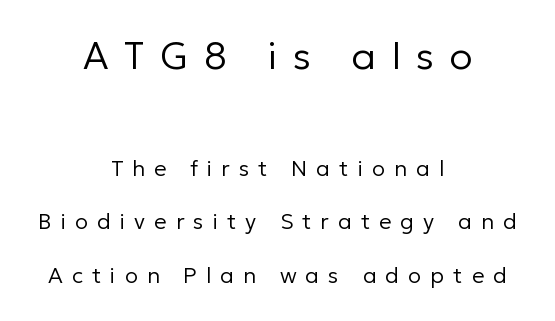
{"serif": "no", "italic": "no", "bold": "no", "weight": "regular", "width": "normal", "stroke_contrast": "low", "x_height": "medium", "monospaced": "no", "underline": "no", "align": "center", "line_spacing": "loose", "line_spacing_ratio": 2.43, "letter_spacing": "wide", "letter_spacing_em": 0.41, "larger_block": "first", "size_ratio": 1.73, "glyph_px": 38}
